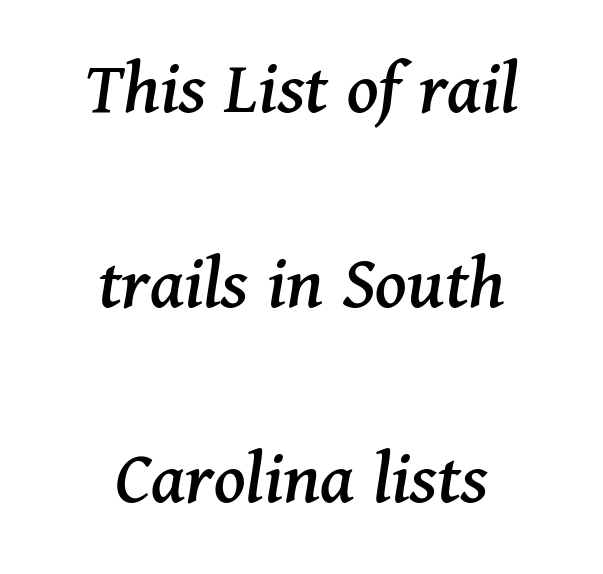
The image shows 78 px serif type, italic (leaning right); set centered, loose line spacing (2.5x), normal letter spacing, not underlined; medium stroke contrast and a medium x-height.
